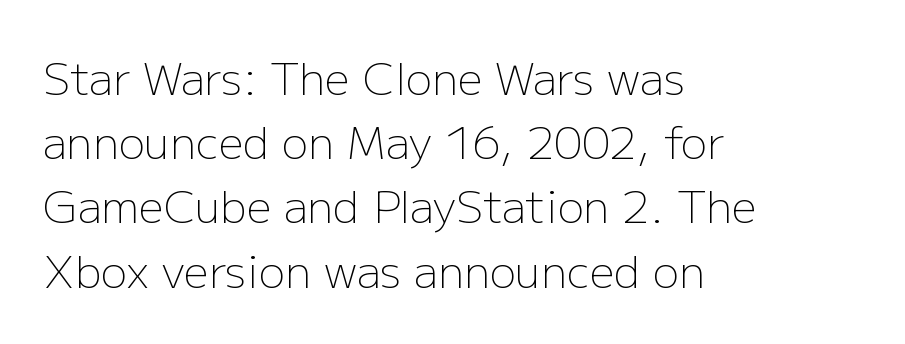
The rendering shows plain stroke endings on the letterforms — a sans-serif design. Character widths vary here, with narrow letters taking less room than wide ones. These lines keep a tight, regular rhythm from letter to letter. The font is comparable to plain body text, perhaps lighter.
